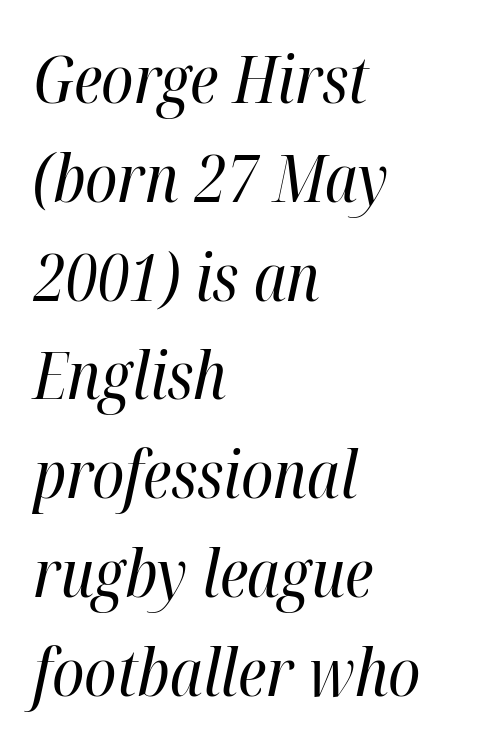
The image shows 65 px regular-weight, condensed type, italic (leaning right); set left-aligned, normal line spacing (1.52x), normal letter spacing, not underlined; high stroke contrast and a medium x-height.
